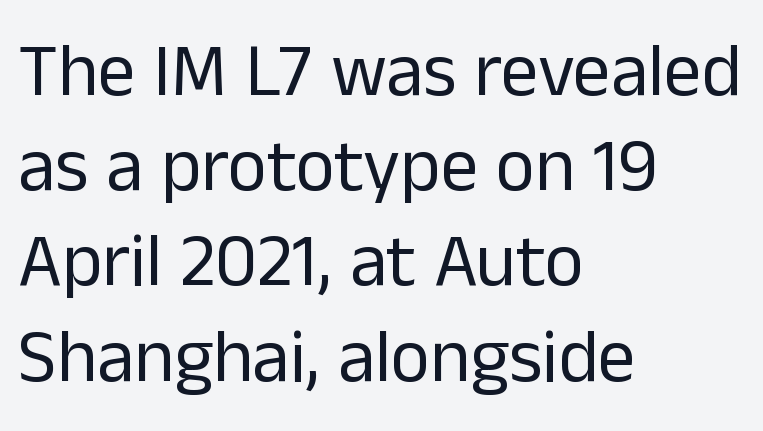
{"serif": "no", "italic": "no", "bold": "no", "weight": "regular", "width": "normal", "stroke_contrast": "low", "x_height": "medium", "monospaced": "no", "underline": "no", "align": "left", "line_spacing": "normal", "line_spacing_ratio": 1.27, "letter_spacing": "normal", "letter_spacing_em": 0.0, "glyph_px": 75}
